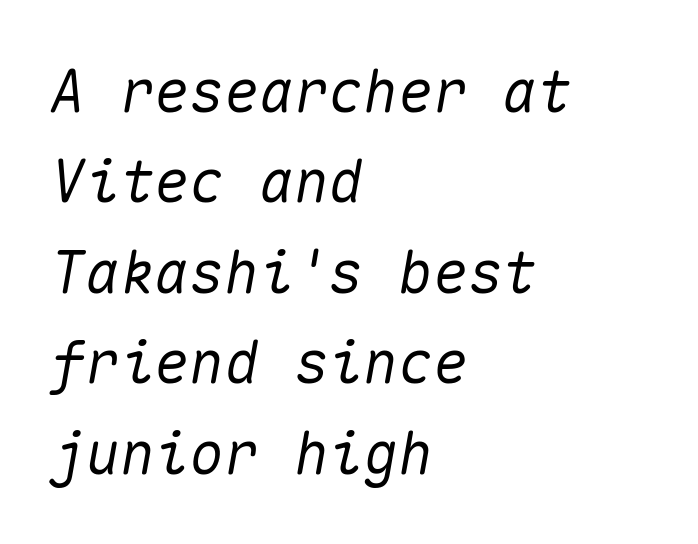
Typeset ragged right — the left edge is the straight one. Think of a typewriter: that constant character pitch is what you see here. Does the lettering tilt? It does — this is italic. Standard letterfit; no display-style spreading of the glyphs.
